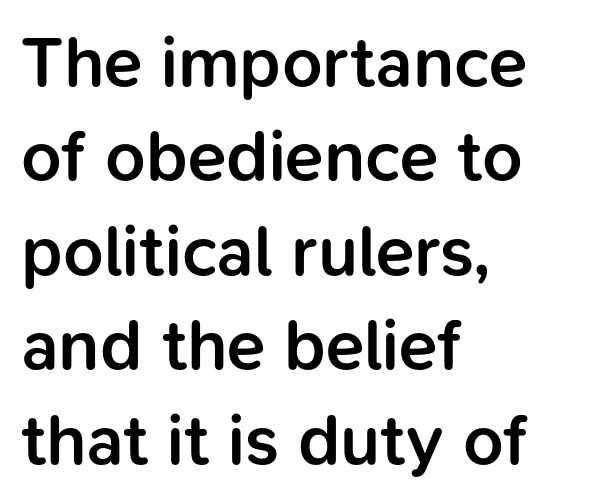
The image shows 71 px semibold sans-serif type, upright; set left-aligned, normal line spacing (1.33x), normal letter spacing, not underlined; low stroke contrast and a medium x-height.
